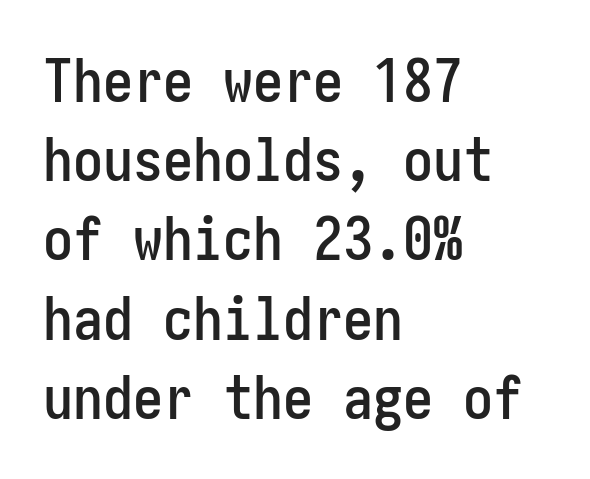
Q: Is the text italic (slanted)? A: No, it is upright.
Q: Is the typeface a serif or a sans-serif typeface? A: Sans-serif.
Q: Is the text underlined? A: No.
Q: How is the paragraph aligned? A: Left-aligned.
Q: Is the spacing between letters normal or unusually wide? A: Normal.
Q: Is the spacing between lines tight, normal or loose? A: Normal.
Q: Width (condensed, normal, or wide)? A: Condensed.
Q: Stroke contrast? A: Low.
Q: x-height? A: Medium.
